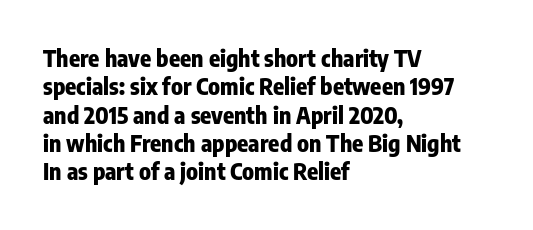
{"italic": "no", "bold": "yes", "underline": "no", "align": "left", "line_spacing_ratio": 1.23, "letter_spacing": "normal", "letter_spacing_em": 0.0, "glyph_px": 23}
